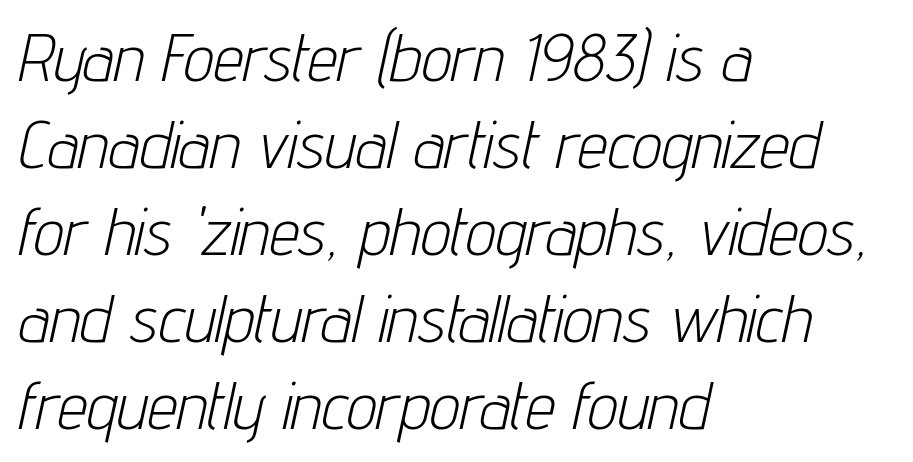
Q: Is the text bold? A: No.
Q: Is the text italic (slanted)? A: Yes, it leans right by about 12 degrees.
Q: Is the text underlined? A: No.
Q: How is the paragraph aligned? A: Left-aligned.
Q: Is the spacing between letters normal or unusually wide? A: Normal.
Q: Is the spacing between lines tight, normal or loose? A: Normal.
Q: Width (condensed, normal, or wide)? A: Condensed.
Q: Stroke contrast? A: Low.
Q: x-height? A: Medium.
Q: Monospaced? A: No.
